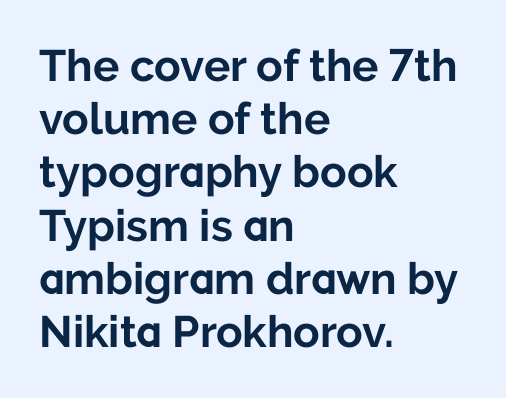
The image shows 44 px bold sans-serif type, upright; set left-aligned, line spacing 1.21x, normal letter spacing, not underlined; low stroke contrast and a medium x-height.
